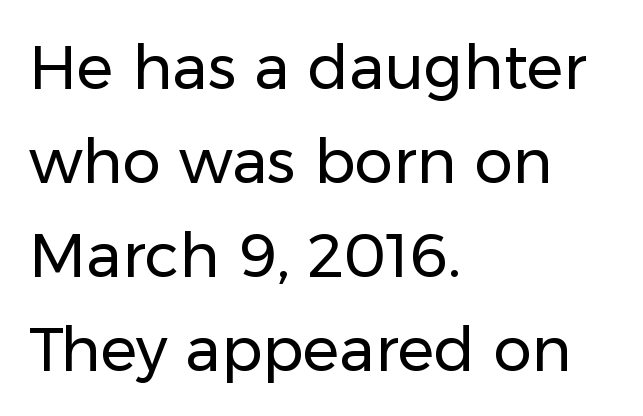
Spacing verdict: proportional, widths tailored to each character. Vertical strokes here are truly vertical. I'd call this a sans setting — the letters go barefoot. A bare baseline throughout the passage.
